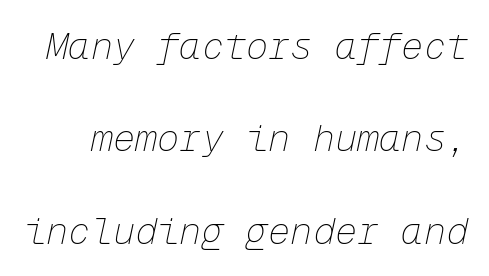
The image shows 37 px thin type, italic (leaning right), monospaced; set loose line spacing (2.5x), normal letter spacing, not underlined; low stroke contrast and a medium x-height.
